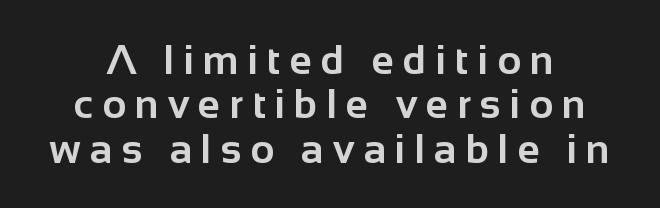
Q: Is the text bold? A: Yes.
Q: Is the text italic (slanted)? A: No, it is upright.
Q: Is the typeface a serif or a sans-serif typeface? A: Sans-serif.
Q: Is the text underlined? A: No.
Q: Is the spacing between letters normal or unusually wide? A: Unusually wide.
Q: Is the spacing between lines tight, normal or loose? A: Tight.
Q: Width (condensed, normal, or wide)? A: Normal.
Q: Stroke contrast? A: Low.
Q: x-height? A: Medium.
Q: Monospaced? A: No.
